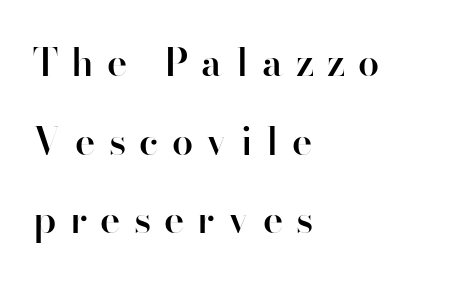
The image shows 38 px semibold sans-serif type, upright; set left-aligned, loose line spacing (2.07x), unusually wide letter spacing (+0.35 em), not underlined; high stroke contrast and a small x-height.
